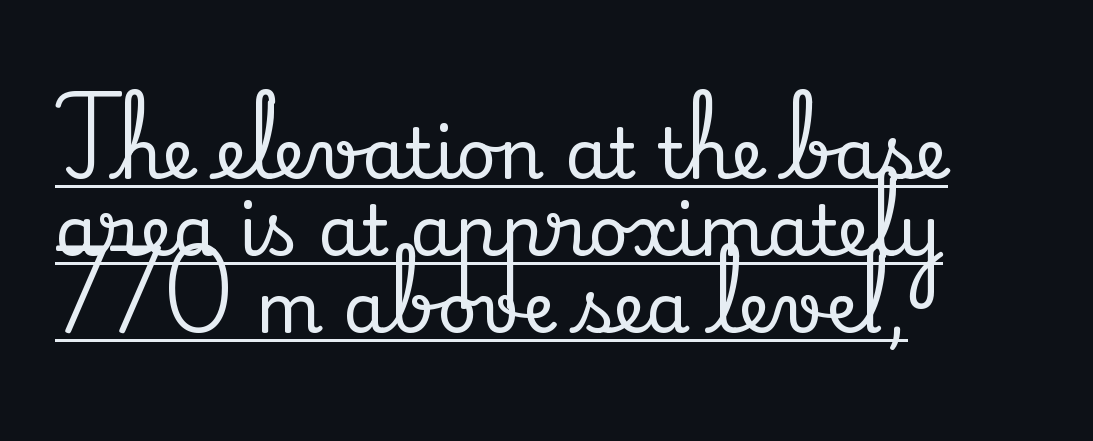
{"serif": "yes", "italic": "no", "width": "normal", "stroke_contrast": "medium", "x_height": "small", "monospaced": "no", "underline": "yes", "align": "left", "line_spacing": "tight", "line_spacing_ratio": 1.1, "letter_spacing": "normal", "letter_spacing_em": 0.0, "glyph_px": 70}
